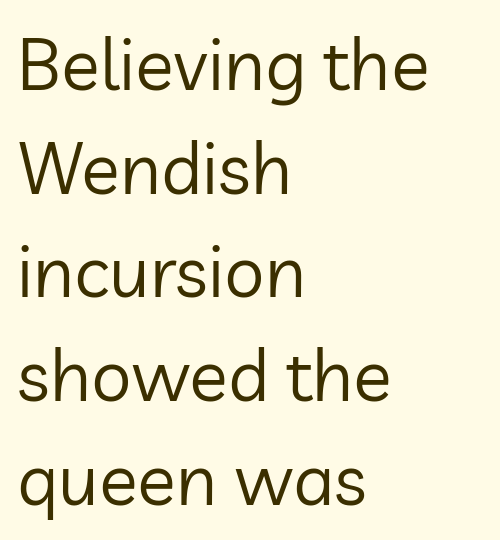
Q: Is the text bold? A: No.
Q: Is the text italic (slanted)? A: No, it is upright.
Q: Is the typeface a serif or a sans-serif typeface? A: Sans-serif.
Q: Is the text underlined? A: No.
Q: How is the paragraph aligned? A: Left-aligned.
Q: Is the spacing between letters normal or unusually wide? A: Normal.
Q: Is the spacing between lines tight, normal or loose? A: Normal.
Q: Width (condensed, normal, or wide)? A: Normal.
Q: Stroke contrast? A: Low.
Q: x-height? A: Medium.
Q: Monospaced? A: No.
